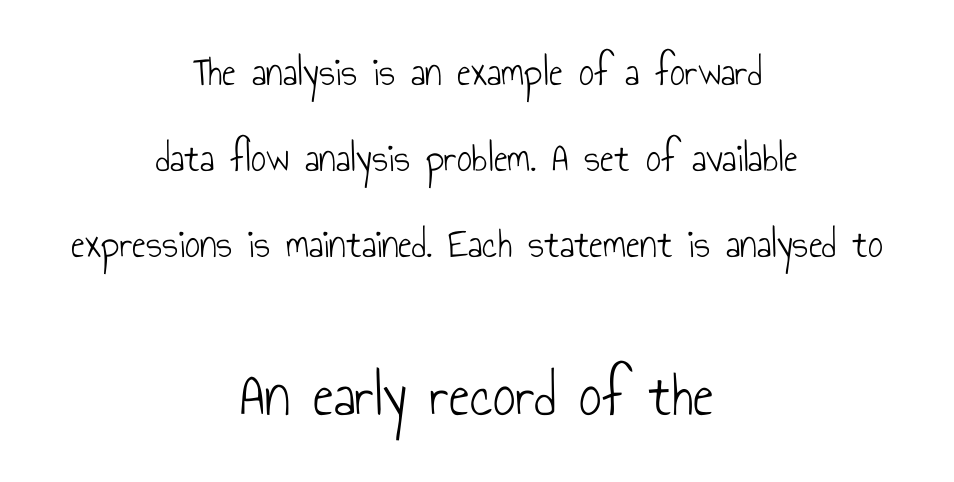
Q: Is the text bold? A: No.
Q: Is the text italic (slanted)? A: No, it is upright.
Q: Is the typeface a serif or a sans-serif typeface? A: Sans-serif.
Q: Is the text underlined? A: No.
Q: How is the paragraph aligned? A: Centered.
Q: Is the spacing between letters normal or unusually wide? A: Normal.
Q: Is the spacing between lines tight, normal or loose? A: Loose.
Q: Which block of text is set in a larger size, the first (top) or the second (bottom)? A: The second (bottom) one.
Q: Width (condensed, normal, or wide)? A: Condensed.
Q: Stroke contrast? A: Low.
Q: x-height? A: Small.
Q: Monospaced? A: No.
